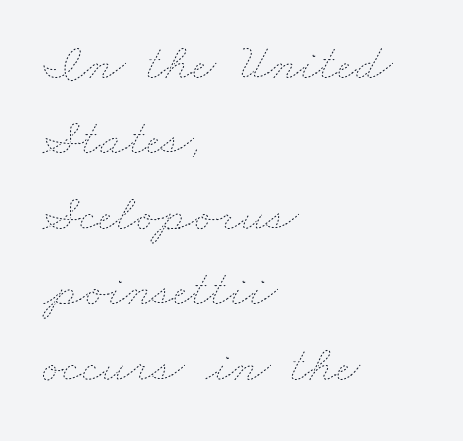
The image shows 52 px thin, wide type; set left-aligned, normal line spacing (1.45x), normal letter spacing, not underlined; low stroke contrast and a small x-height.
